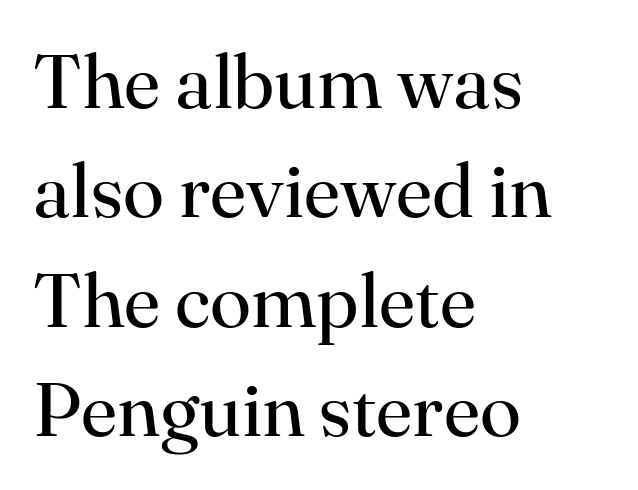
The face looks like a standard text weight, possibly lighter. The letters advance in unequal steps, a hallmark of proportional type. What kind of face is this? One with serifs. Horizontal alignment here is leftward, the default for most running prose. Observe the ordinary spacing: letters are neighbours, not strangers.
